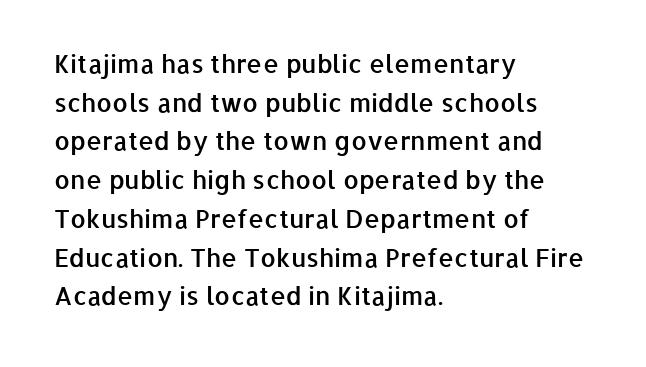
The image shows 25 px text type, upright; set left-aligned, normal line spacing (1.55x), normal letter spacing, not underlined.
